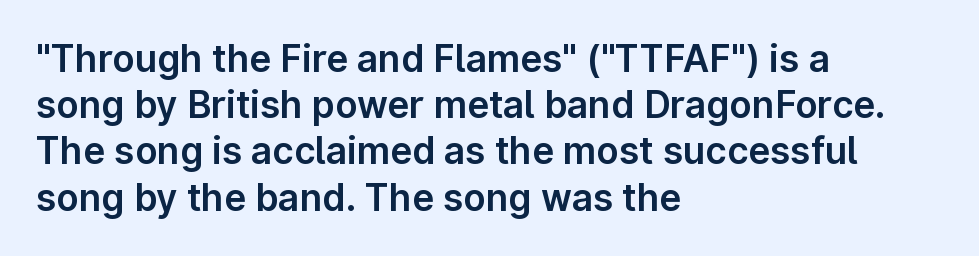
{"serif": "no", "italic": "no", "width": "normal", "stroke_contrast": "low", "x_height": "medium", "monospaced": "no", "underline": "no", "align": "left", "line_spacing": "normal", "line_spacing_ratio": 1.25, "letter_spacing": "normal", "letter_spacing_em": 0.0, "glyph_px": 37}
